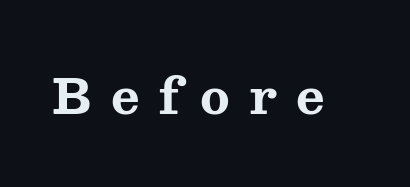
Do the characters align in a grid? No, the font is proportional. Is the letter spacing exaggerated? Yes — the characters are pushed far apart. This is the regular roman posture of the typeface. A full-strength bold gives these letters their thick strokes. Bare-footed words on every line. A typesetter would label this face a serif.
